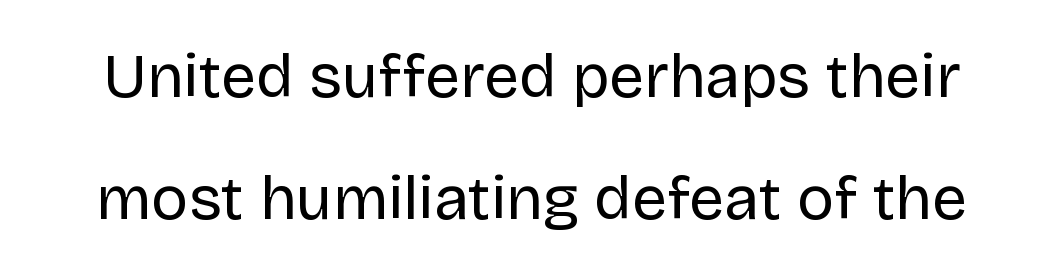
The image shows 62 px regular-weight sans-serif type, upright; set loose line spacing (1.96x), normal letter spacing, not underlined; low stroke contrast and a large x-height.
